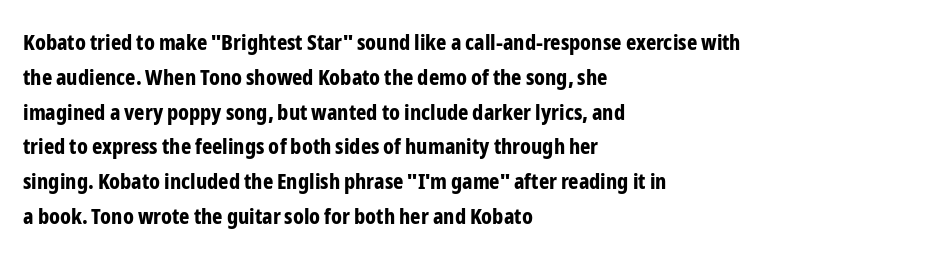
One-word summary of the alignment: left. Characters remain perfectly vertical along every line. Words float on clear page, feet unadorned. Look at the tracking — it's just the regular setting, nothing added.
